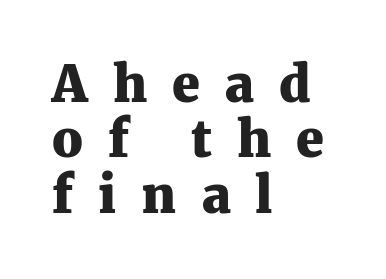
Q: Is the text bold? A: Yes.
Q: Is the text italic (slanted)? A: No, it is upright.
Q: Is the typeface a serif or a sans-serif typeface? A: Serif.
Q: Is the text underlined? A: No.
Q: How is the paragraph aligned? A: Left-aligned.
Q: Is the spacing between letters normal or unusually wide? A: Unusually wide.
Q: Is the spacing between lines tight, normal or loose? A: Tight.
Q: Width (condensed, normal, or wide)? A: Normal.
Q: Stroke contrast? A: Medium.
Q: x-height? A: Medium.
Q: Monospaced? A: No.
